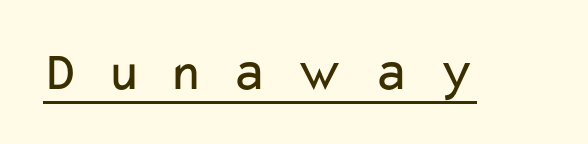
The image shows 57 px regular-weight, wide sans-serif type, upright; set unusually wide letter spacing (+0.47 em), underlined; low stroke contrast and a medium x-height.
